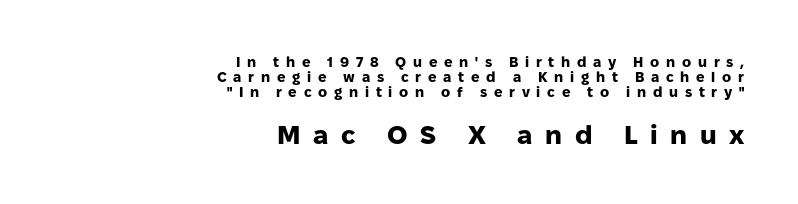
Q: Is the text bold? A: Yes.
Q: Is the text italic (slanted)? A: No, it is upright.
Q: Is the text underlined? A: No.
Q: How is the paragraph aligned? A: Right-aligned.
Q: Is the spacing between letters normal or unusually wide? A: Unusually wide.
Q: Is the spacing between lines tight, normal or loose? A: Tight.
Q: Which block of text is set in a larger size, the first (top) or the second (bottom)? A: The second (bottom) one.
